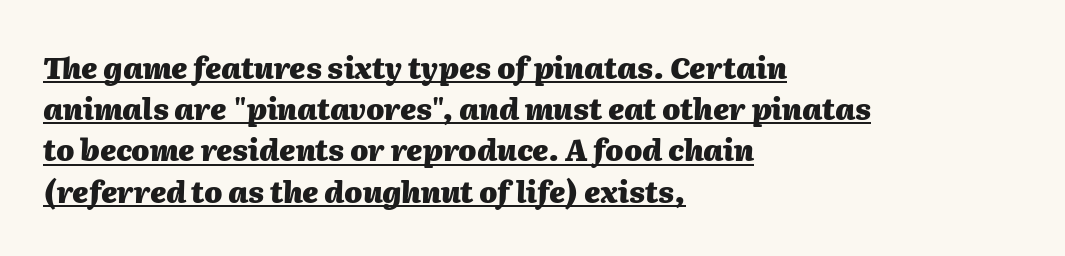
Q: Is the text bold? A: Yes.
Q: Is the text italic (slanted)? A: Yes, it leans right by about 2 degrees.
Q: Is the text underlined? A: Yes.
Q: How is the paragraph aligned? A: Left-aligned.
Q: Is the spacing between letters normal or unusually wide? A: Normal.
Q: Is the spacing between lines tight, normal or loose? A: Normal.
Q: Width (condensed, normal, or wide)? A: Normal.
Q: Stroke contrast? A: Medium.
Q: x-height? A: Medium.
Q: Monospaced? A: No.
